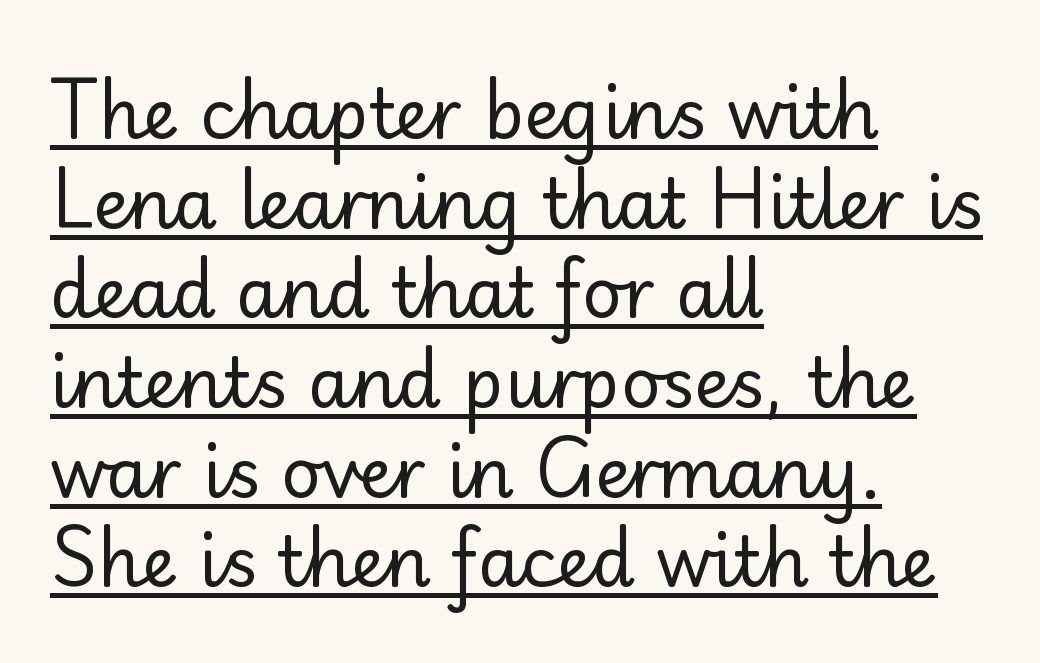
{"serif": "no", "italic": "no", "bold": "no", "weight": "regular", "width": "normal", "stroke_contrast": "low", "x_height": "small", "monospaced": "no", "underline": "yes", "align": "left", "line_spacing": "normal", "line_spacing_ratio": 1.3, "letter_spacing": "normal", "letter_spacing_em": 0.0, "glyph_px": 69}
